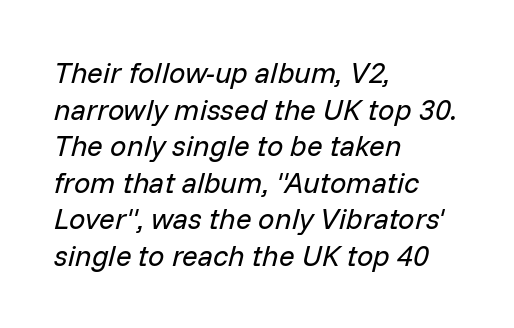
Q: Is the text bold? A: No.
Q: Is the text italic (slanted)? A: Yes, it leans right by about 14 degrees.
Q: Is the text underlined? A: No.
Q: How is the paragraph aligned? A: Left-aligned.
Q: Is the spacing between letters normal or unusually wide? A: Normal.
Q: Is the spacing between lines tight, normal or loose? A: Normal.
Q: Width (condensed, normal, or wide)? A: Normal.
Q: Stroke contrast? A: Low.
Q: x-height? A: Medium.
Q: Monospaced? A: No.
